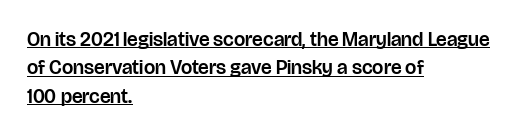
The image shows 20 px text type, upright; set left-aligned, normal line spacing (1.42x), normal letter spacing, underlined.
